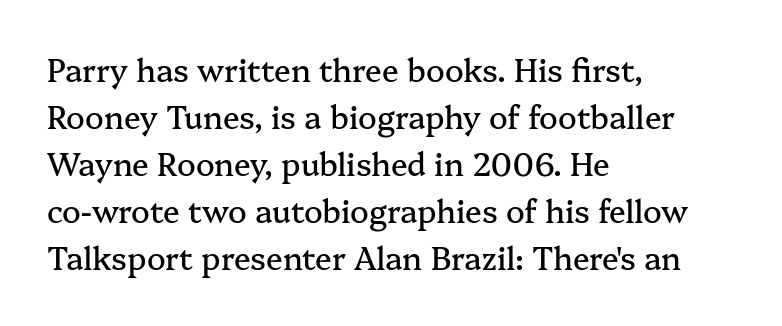
The image shows 31 px serif type, upright; set left-aligned, normal line spacing (1.52x), normal letter spacing, not underlined; medium stroke contrast and a medium x-height.
